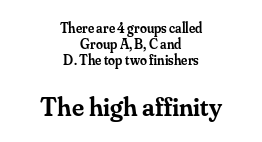
The image shows 27 px text type, upright; set centered, tight line spacing (1.15x), normal letter spacing, not underlined; the second (bottom) block is 1.93x larger.
